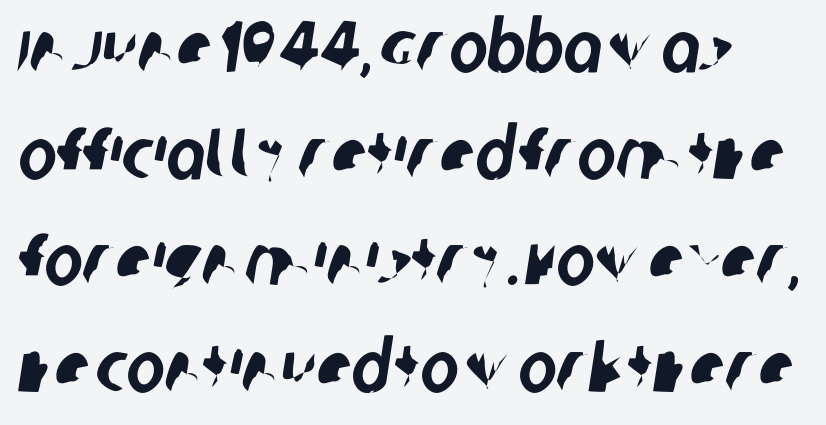
The image shows 72 px condensed sans-serif type; set left-aligned, normal line spacing (1.48x), normal letter spacing, not underlined; low stroke contrast and a large x-height.
